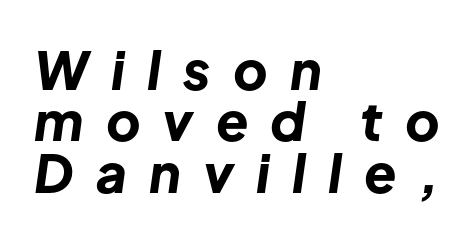
{"italic": "yes", "lean": "right", "slant_degrees": 8, "bold": "yes", "weight": "bold", "width": "normal", "stroke_contrast": "low", "x_height": "medium", "monospaced": "no", "underline": "no", "align": "left", "line_spacing": "tight", "line_spacing_ratio": 0.97, "letter_spacing": "wide", "letter_spacing_em": 0.42, "glyph_px": 53}
